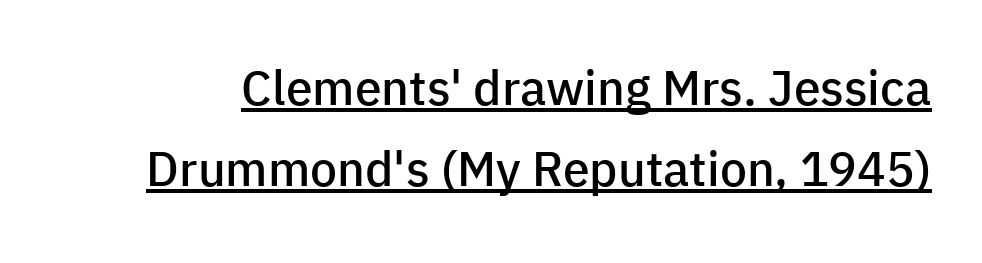
What kind of face is this? One without serifs — a sans. Look at the tracking — it's just the regular setting, nothing added. One glance says typical: line gaps are just what's usual. The glyphs are accompanied by a horizontal stroke just below them. Each letter keeps its own natural width here, so spacing adapts to shape.
